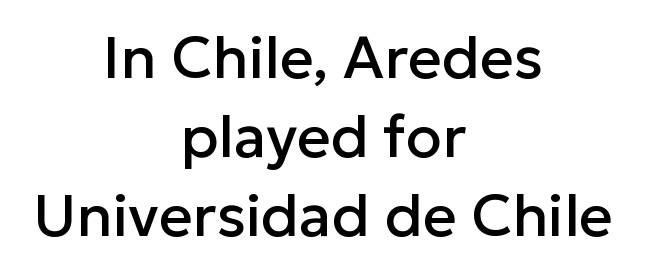
The image shows 59 px sans-serif type, upright; set centered, normal line spacing (1.34x), normal letter spacing, not underlined; low stroke contrast and a medium x-height.
